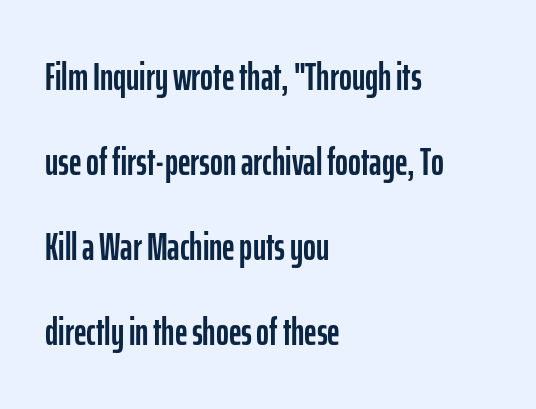
{"serif": "no", "italic": "no", "width": "condensed", "stroke_contrast": "low", "x_height": "medium", "monospaced": "no", "underline": "no", "align": "left", "line_spacing": "loose", "line_spacing_ratio": 2.18, "letter_spacing": "normal", "letter_spacing_em": 0.0, "glyph_px": 39}
